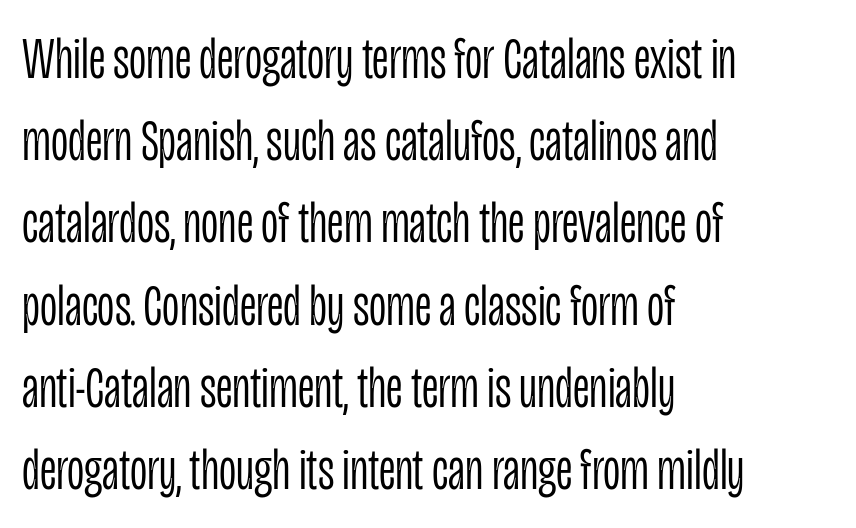
Summary of vertical rhythm: regular, with standard interline spacing. The designer went with a sans here, leaving each stem footless. Ordinary non-slanted type is in use. No word sits above an underline.
